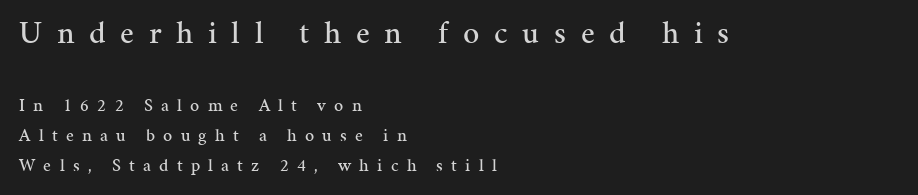
{"serif": "yes", "italic": "no", "width": "normal", "stroke_contrast": "medium", "x_height": "medium", "monospaced": "no", "underline": "no", "align": "left", "line_spacing": "normal", "line_spacing_ratio": 1.65, "letter_spacing": "wide", "letter_spacing_em": 0.46, "larger_block": "first", "size_ratio": 1.78, "glyph_px": 32}
